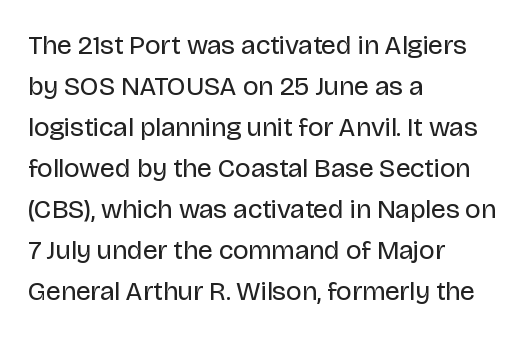
The image shows 27 px text type, upright; set left-aligned, normal line spacing (1.52x), normal letter spacing, not underlined.
